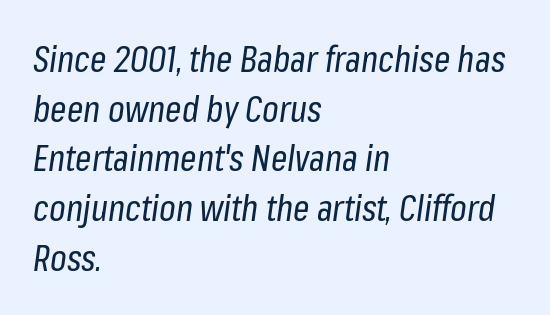
The image shows 36 px regular-weight, condensed type, italic (leaning right); set left-aligned, normal line spacing (1.38x), normal letter spacing, not underlined; low stroke contrast and a medium x-height.
